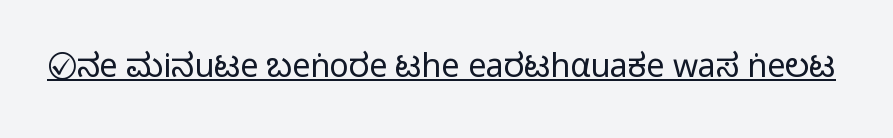
{"serif": "no", "italic": "no", "width": "condensed", "stroke_contrast": "medium", "monospaced": "no", "underline": "yes", "letter_spacing": "normal", "letter_spacing_em": 0.0, "glyph_px": 32}
